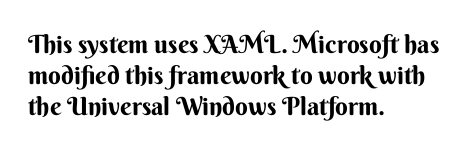
The image shows 25 px bold type, upright; set left-aligned, line spacing 1.24x, normal letter spacing, not underlined.
